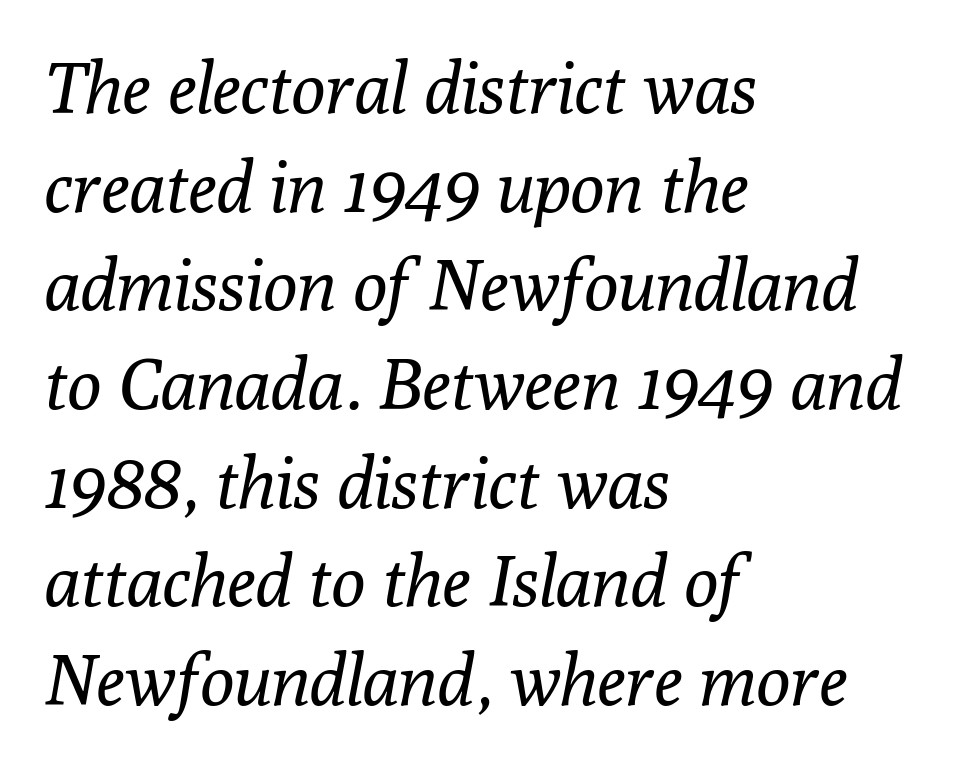
Q: Is the text bold? A: No.
Q: Is the text italic (slanted)? A: Yes, it leans right by about 10 degrees.
Q: Is the typeface a serif or a sans-serif typeface? A: Serif.
Q: Is the text underlined? A: No.
Q: How is the paragraph aligned? A: Left-aligned.
Q: Is the spacing between letters normal or unusually wide? A: Normal.
Q: Is the spacing between lines tight, normal or loose? A: Normal.
Q: Width (condensed, normal, or wide)? A: Normal.
Q: Stroke contrast? A: Low.
Q: x-height? A: Medium.
Q: Monospaced? A: No.
